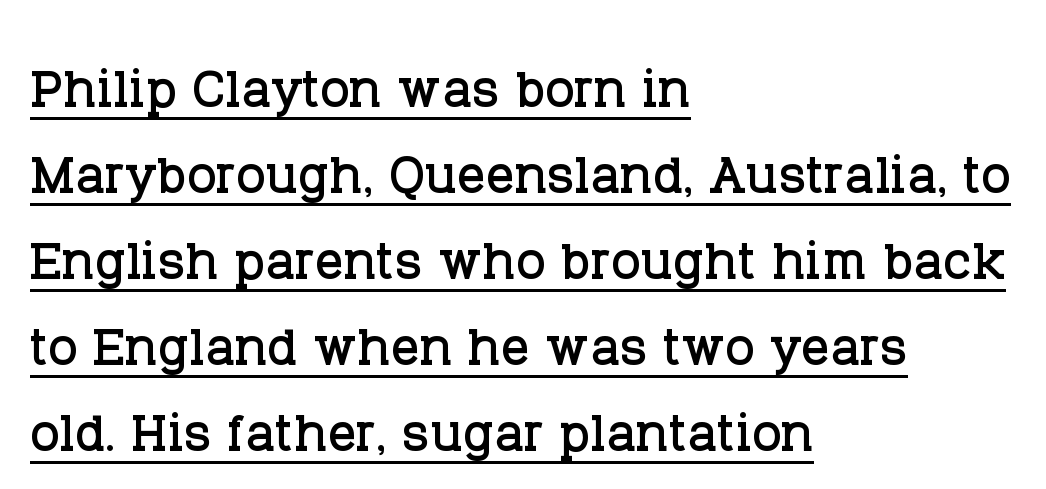
Q: Is the text italic (slanted)? A: No, it is upright.
Q: Is the typeface a serif or a sans-serif typeface? A: Serif.
Q: Is the text underlined? A: Yes.
Q: How is the paragraph aligned? A: Left-aligned.
Q: Is the spacing between letters normal or unusually wide? A: Normal.
Q: Width (condensed, normal, or wide)? A: Normal.
Q: Stroke contrast? A: Low.
Q: x-height? A: Large.
Q: Monospaced? A: No.
